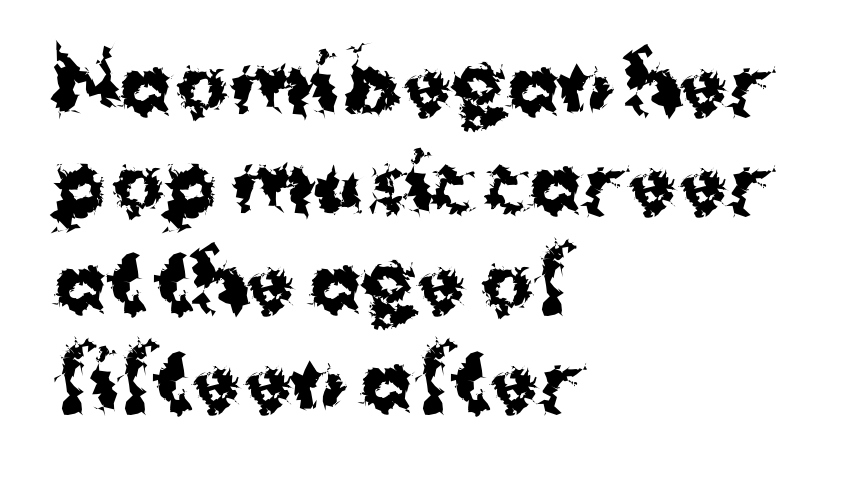
Q: Is the text bold? A: Yes.
Q: Is the text italic (slanted)? A: No, it is upright.
Q: Is the typeface a serif or a sans-serif typeface? A: Sans-serif.
Q: Is the text underlined? A: No.
Q: How is the paragraph aligned? A: Left-aligned.
Q: Is the spacing between letters normal or unusually wide? A: Normal.
Q: Is the spacing between lines tight, normal or loose? A: Normal.
Q: Width (condensed, normal, or wide)? A: Normal.
Q: Stroke contrast? A: Medium.
Q: x-height? A: Medium.
Q: Monospaced? A: No.
